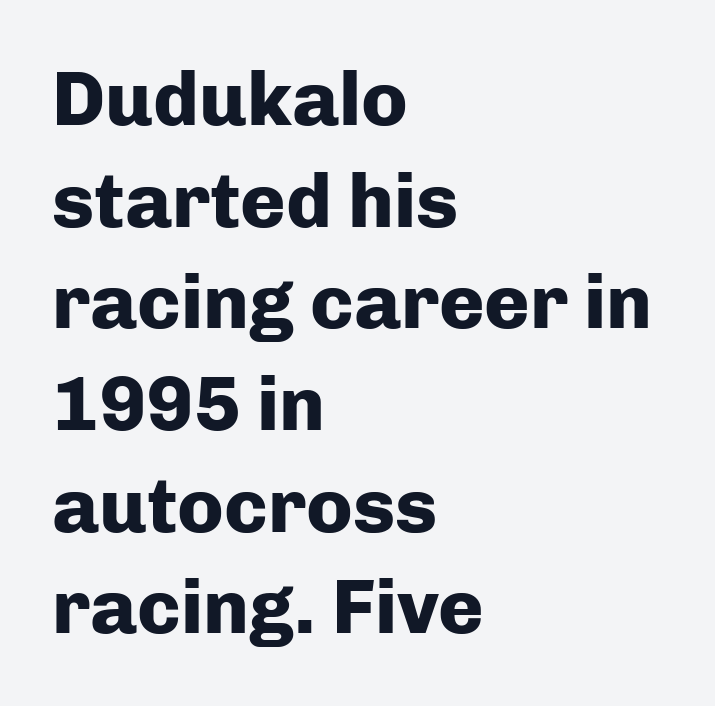
Q: Is the text bold? A: Yes.
Q: Is the text italic (slanted)? A: No, it is upright.
Q: Is the typeface a serif or a sans-serif typeface? A: Sans-serif.
Q: Is the text underlined? A: No.
Q: How is the paragraph aligned? A: Left-aligned.
Q: Is the spacing between letters normal or unusually wide? A: Normal.
Q: Is the spacing between lines tight, normal or loose? A: Normal.
Q: Width (condensed, normal, or wide)? A: Normal.
Q: Stroke contrast? A: Low.
Q: x-height? A: Medium.
Q: Monospaced? A: No.
